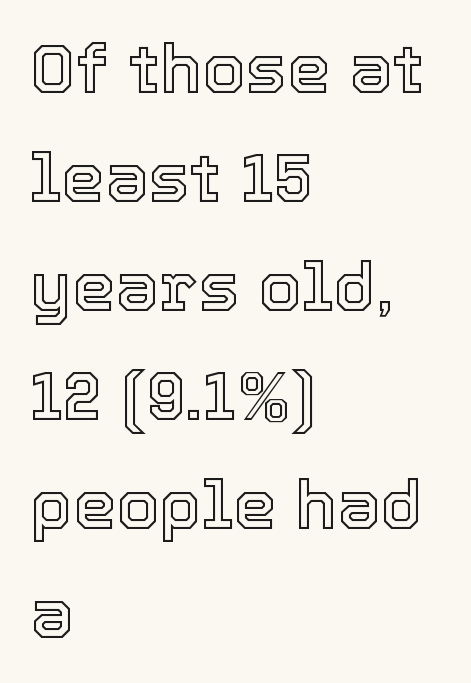
The image shows 69 px text type, upright; set left-aligned, normal line spacing (1.58x), normal letter spacing, not underlined; a medium x-height.
